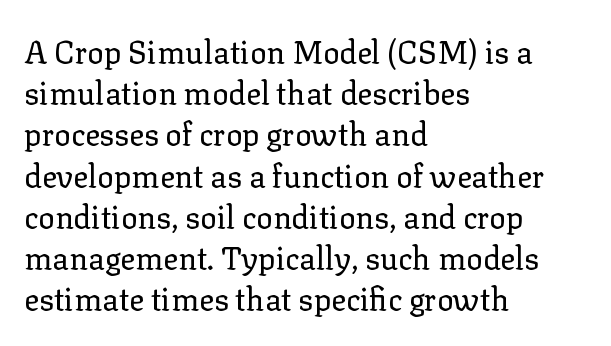
{"serif": "yes", "italic": "no", "bold": "no", "weight": "regular", "width": "normal", "stroke_contrast": "low", "x_height": "medium", "monospaced": "no", "underline": "no", "align": "left", "line_spacing": "normal", "line_spacing_ratio": 1.33, "letter_spacing": "normal", "letter_spacing_em": 0.0, "glyph_px": 31}
